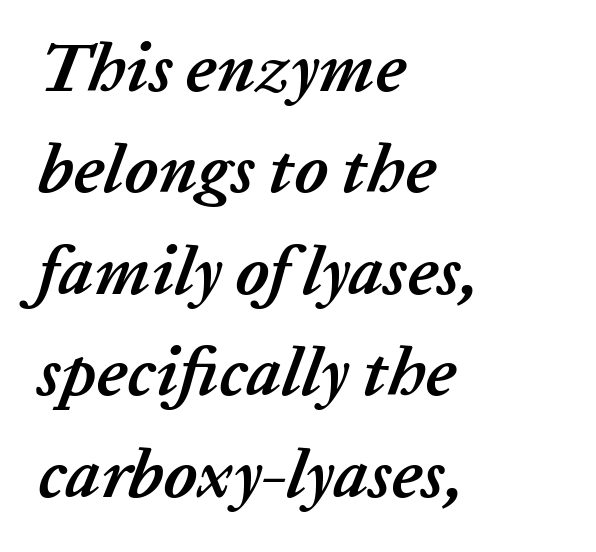
The font's italic variant was chosen for this text. Note the varied advance widths — an 'i' is clearly narrower than an 'm'. The gaps between neighbouring characters are ordinary and unremarkable. Every row of glyphs begins at an identical x-position on the left. Plenty of ink on the page — the face is bold.
